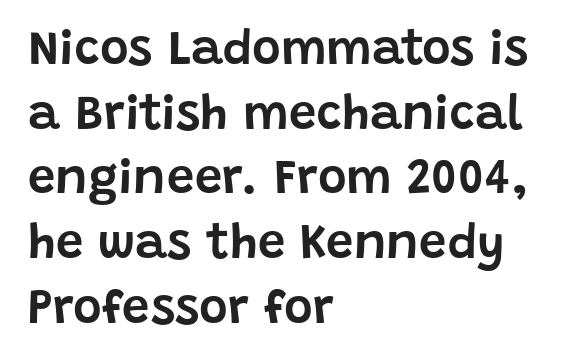
Tall strokes in this sample are plumb rather than angled. Caption: multi-line text, flush left, ragged right. Varying glyph widths throughout — classic text-font behaviour. The tracking reads as untouched default to a designer's eye. I'd call this a sans setting — the letters go barefoot. The string is rendered with underlining switched off.
